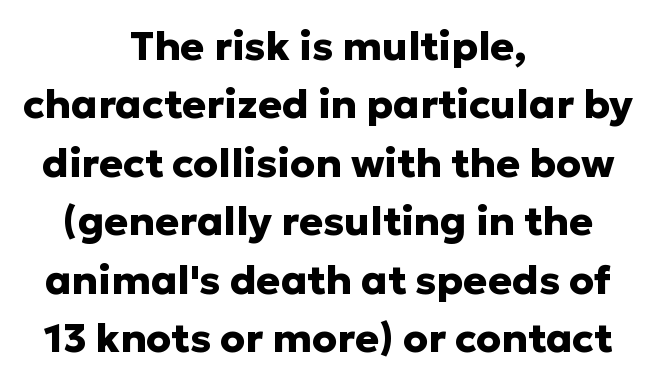
The image shows 40 px heavy sans-serif type, upright; set centered, normal line spacing (1.46x), normal letter spacing, not underlined; low stroke contrast and a medium x-height.
